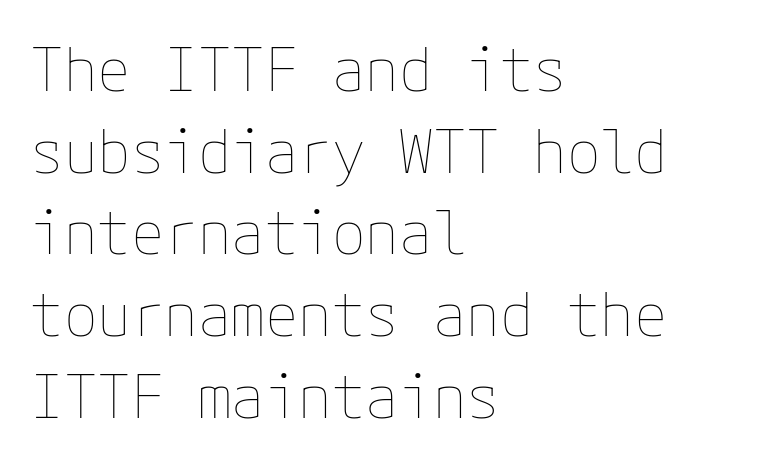
Q: Is the text bold? A: No.
Q: Is the text italic (slanted)? A: No, it is upright.
Q: Is the text underlined? A: No.
Q: How is the paragraph aligned? A: Left-aligned.
Q: Is the spacing between letters normal or unusually wide? A: Normal.
Q: Is the spacing between lines tight, normal or loose? A: Normal.
Q: Width (condensed, normal, or wide)? A: Normal.
Q: Stroke contrast? A: Low.
Q: x-height? A: Medium.
